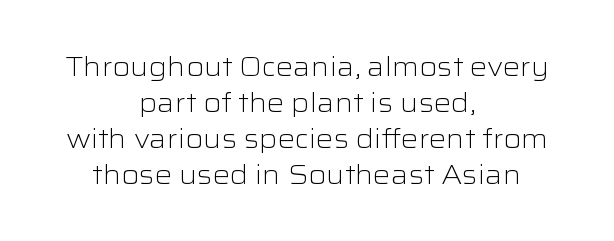
{"italic": "no", "bold": "no", "underline": "no", "align": "center", "line_spacing": "normal", "line_spacing_ratio": 1.33, "letter_spacing": "normal", "letter_spacing_em": 0.0, "glyph_px": 27}
